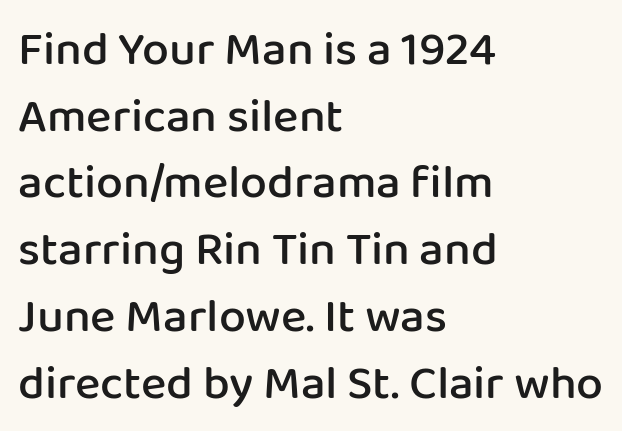
Q: Is the text bold? A: Semi-bold.
Q: Is the text italic (slanted)? A: No, it is upright.
Q: Is the typeface a serif or a sans-serif typeface? A: Sans-serif.
Q: Is the text underlined? A: No.
Q: How is the paragraph aligned? A: Left-aligned.
Q: Is the spacing between letters normal or unusually wide? A: Normal.
Q: Is the spacing between lines tight, normal or loose? A: Normal.
Q: Width (condensed, normal, or wide)? A: Normal.
Q: Stroke contrast? A: Low.
Q: x-height? A: Medium.
Q: Monospaced? A: No.
